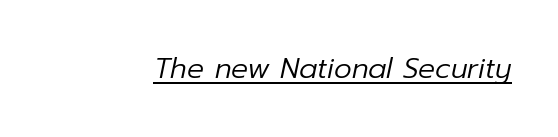
Proportional: the letters do not fall into vertical columns. Does the lettering tilt? It does — this is italic. No letter is thick-stroked: the sample isn't bold. Underline: present. Tracking value appears to be zero — textbook default spacing.
